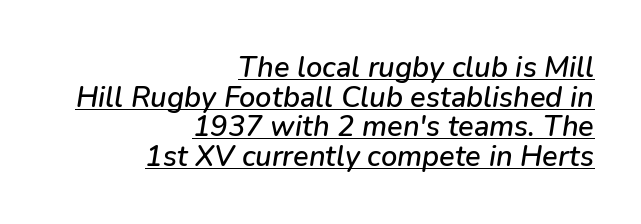
Q: Is the text italic (slanted)? A: Yes, it leans right by about 9 degrees.
Q: Is the text underlined? A: Yes.
Q: How is the paragraph aligned? A: Right-aligned.
Q: Is the spacing between letters normal or unusually wide? A: Normal.
Q: Is the spacing between lines tight, normal or loose? A: Tight.
Q: Width (condensed, normal, or wide)? A: Normal.
Q: Stroke contrast? A: Low.
Q: x-height? A: Medium.
Q: Monospaced? A: No.
